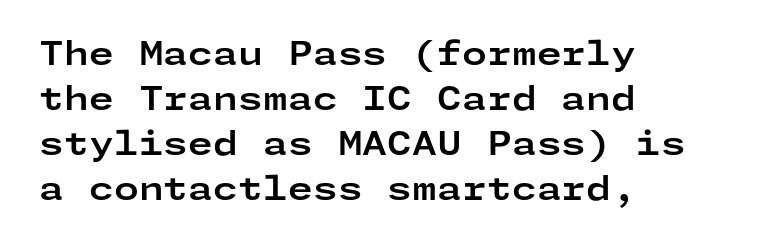
This sample uses an upright cut, with every glyph sitting square on the baseline. Notice how descenders clear the ascenders below comfortably — that's standard leading. Short note: letters normally spaced. Compared with an ordinary text face, these strokes are far heavier — a full bold. Unmarked baselines from the first word to the last. Notice how the passage keeps a crisp vertical edge on the left only.
